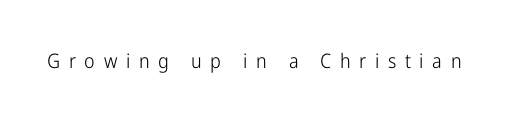
Nothing heavy about these letters — not bold at all. It's the straight-up-and-down kind of type. Nobody drew a line under any word here. The face used here is rendered with a markedly widened letterfit.
